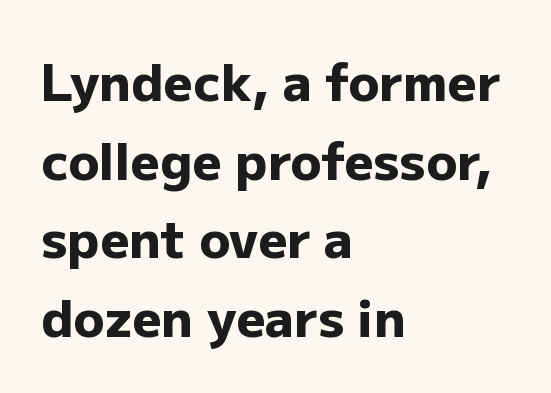
The image shows 51 px heavy sans-serif type, upright; set left-aligned, normal line spacing (1.54x), normal letter spacing, not underlined; low stroke contrast and a medium x-height.
